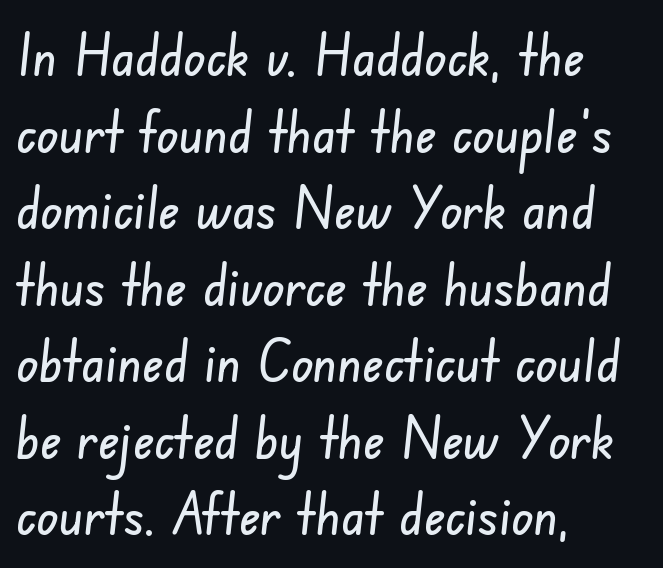
{"serif": "no", "width": "condensed", "stroke_contrast": "low", "x_height": "small", "monospaced": "no", "underline": "no", "align": "left", "line_spacing": "normal", "line_spacing_ratio": 1.32, "letter_spacing": "normal", "letter_spacing_em": 0.0, "glyph_px": 58}
